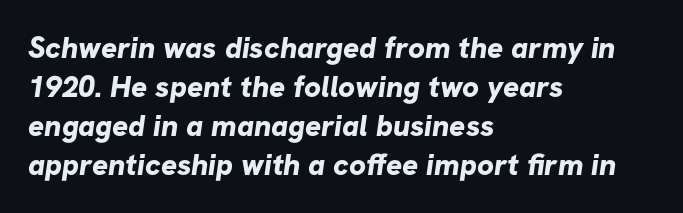
{"serif": "no", "bold": "yes", "weight": "bold", "width": "normal", "stroke_contrast": "low", "x_height": "medium", "monospaced": "no", "underline": "no", "align": "left", "line_spacing": "normal", "line_spacing_ratio": 1.3, "letter_spacing": "normal", "letter_spacing_em": 0.0, "glyph_px": 30}
